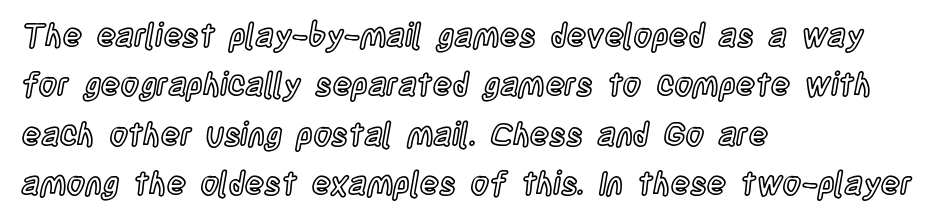
Q: Is the text italic (slanted)? A: Yes.
Q: Is the text underlined? A: No.
Q: How is the paragraph aligned? A: Left-aligned.
Q: Is the spacing between letters normal or unusually wide? A: Normal.
Q: Is the spacing between lines tight, normal or loose? A: Normal.
Q: Width (condensed, normal, or wide)? A: Condensed.
Q: x-height? A: Large.
Q: Monospaced? A: No.
